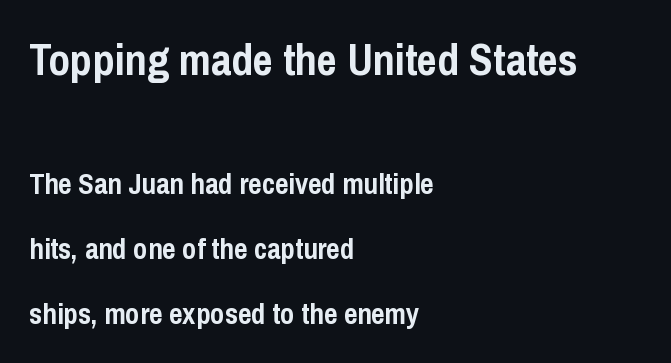
The image shows 44 px semibold, condensed sans-serif type, upright; set left-aligned, loose line spacing (2.24x), normal letter spacing, not underlined; the first (top) block is 1.52x larger; low stroke contrast and a medium x-height.
